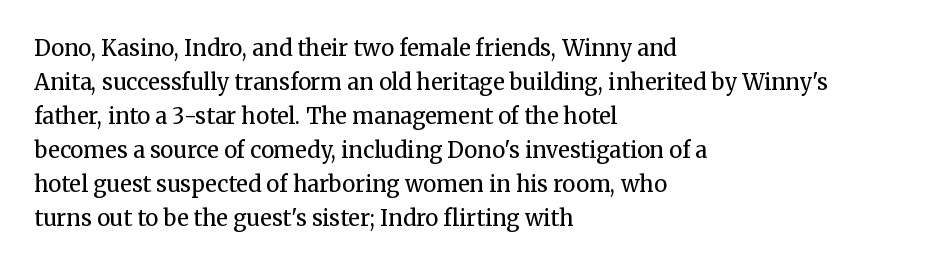
The image shows 22 px text type, upright; set left-aligned, normal line spacing (1.55x), normal letter spacing, not underlined.
